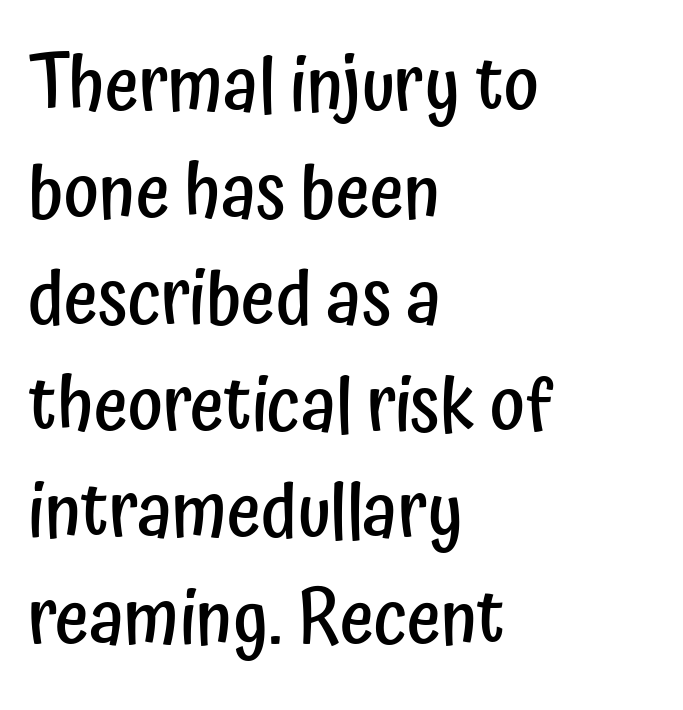
{"serif": "no", "italic": "no", "bold": "semi", "weight": "semibold", "width": "condensed", "stroke_contrast": "low", "x_height": "medium", "monospaced": "no", "underline": "no", "align": "left", "line_spacing": "normal", "line_spacing_ratio": 1.44, "letter_spacing": "normal", "letter_spacing_em": 0.0, "glyph_px": 74}
